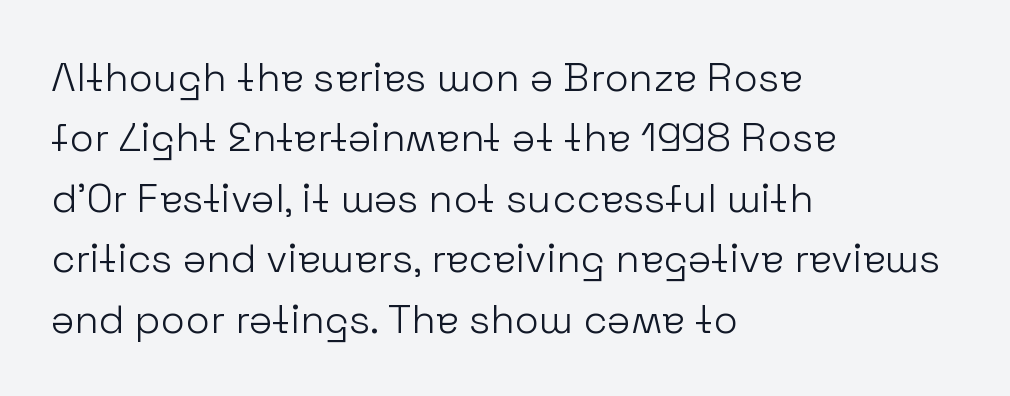
These lines are rendered in a variable-pitch font. A typesetter would label this face a sans. Between one letter and the next there's only the usual sliver of space. No chunkiness to these letters — they're not bold. A normal amount of white space separates one row of letters from the next.
